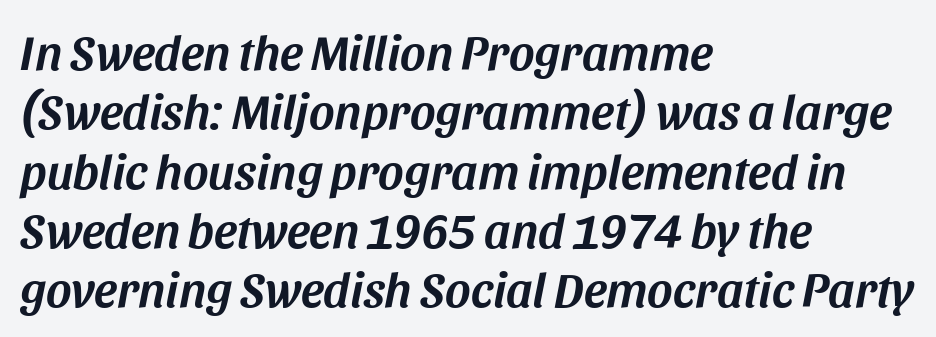
{"italic": "yes", "lean": "right", "slant_degrees": 11, "width": "normal", "stroke_contrast": "medium", "x_height": "large", "monospaced": "no", "underline": "no", "align": "left", "line_spacing_ratio": 1.21, "letter_spacing": "normal", "letter_spacing_em": 0.0, "glyph_px": 49}
